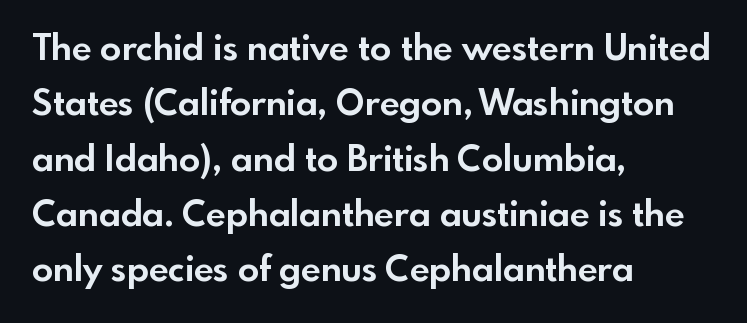
{"serif": "no", "italic": "no", "bold": "yes", "weight": "bold", "width": "normal", "x_height": "small", "monospaced": "no", "underline": "no", "align": "left", "line_spacing": "normal", "line_spacing_ratio": 1.58, "letter_spacing": "normal", "letter_spacing_em": 0.0, "glyph_px": 35}
